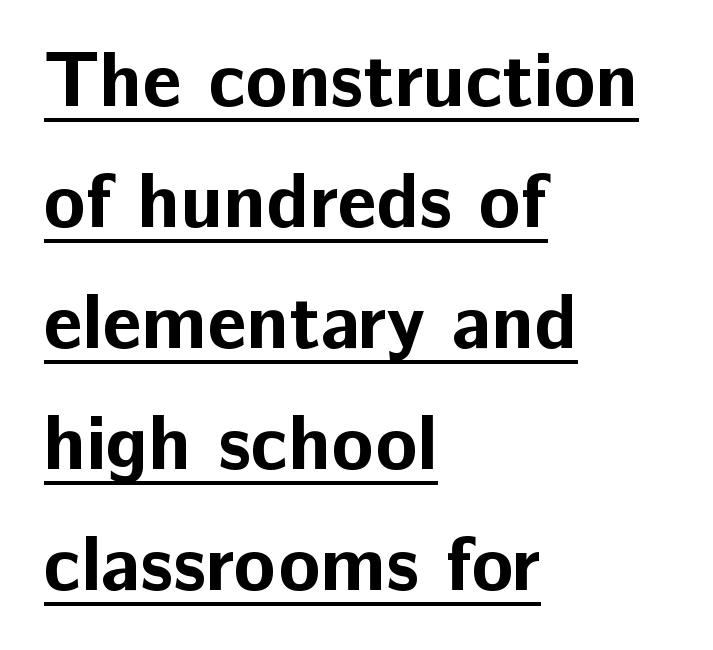
Q: Is the text bold? A: Yes.
Q: Is the text italic (slanted)? A: No, it is upright.
Q: Is the typeface a serif or a sans-serif typeface? A: Sans-serif.
Q: Is the text underlined? A: Yes.
Q: How is the paragraph aligned? A: Left-aligned.
Q: Is the spacing between letters normal or unusually wide? A: Normal.
Q: Is the spacing between lines tight, normal or loose? A: Normal.
Q: Width (condensed, normal, or wide)? A: Normal.
Q: Stroke contrast? A: Low.
Q: x-height? A: Medium.
Q: Monospaced? A: No.
